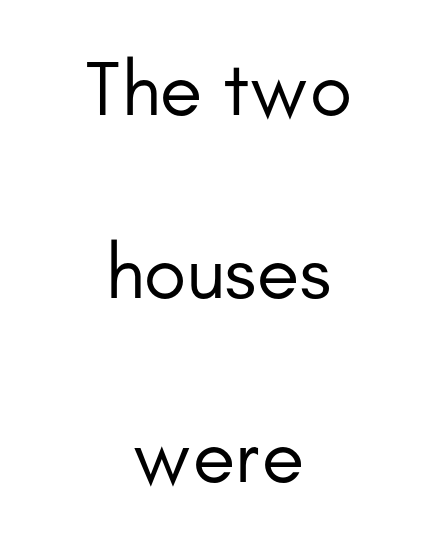
{"serif": "no", "italic": "no", "bold": "no", "weight": "regular", "width": "normal", "stroke_contrast": "low", "x_height": "small", "monospaced": "no", "underline": "no", "align": "center", "line_spacing": "loose", "line_spacing_ratio": 2.35, "letter_spacing": "normal", "letter_spacing_em": 0.0, "glyph_px": 78}
